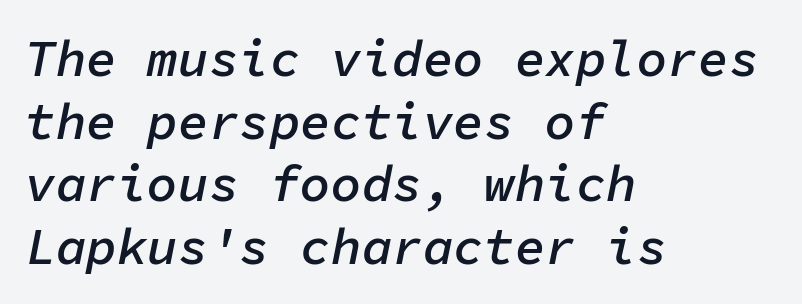
The image shows 51 px semibold type, italic (leaning right), monospaced; set left-aligned, line spacing 1.23x, normal letter spacing, not underlined; low stroke contrast and a medium x-height.
